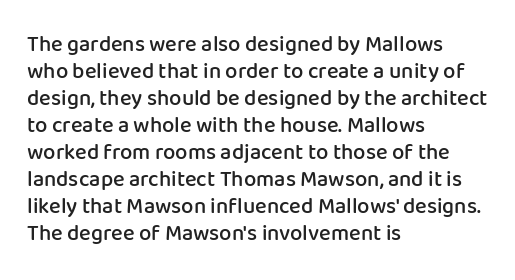
Q: Is the text bold? A: Semi-bold.
Q: Is the text italic (slanted)? A: No, it is upright.
Q: Is the text underlined? A: No.
Q: How is the paragraph aligned? A: Left-aligned.
Q: Is the spacing between letters normal or unusually wide? A: Normal.
